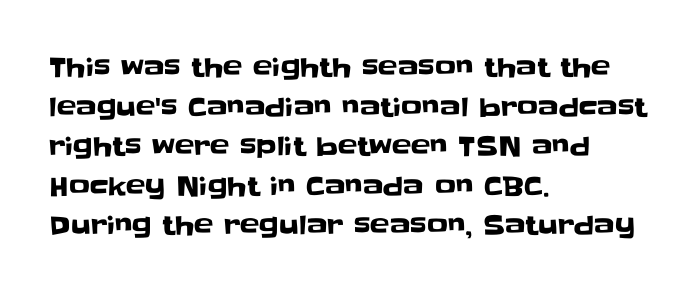
Interline gaps are of average width in this sample. The type sits square on the baseline with zero lean. Just letters on the line, the space beneath them empty. Students, note that the glyphs here touch the page at normal intervals. The rendering anchors every line to the left-hand side.
